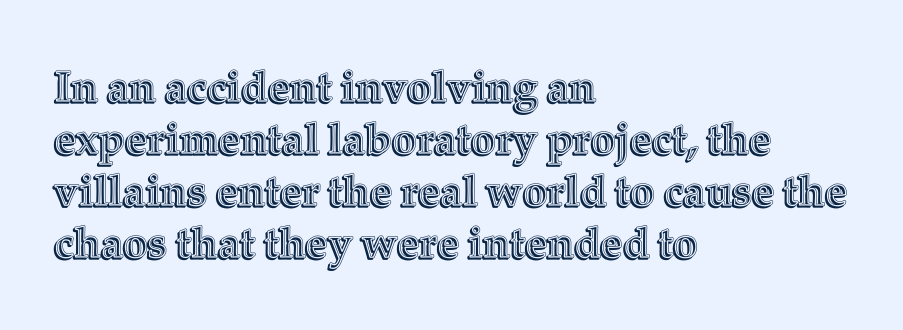
Q: Is the text italic (slanted)? A: No, it is upright.
Q: Is the text underlined? A: No.
Q: How is the paragraph aligned? A: Left-aligned.
Q: Is the spacing between letters normal or unusually wide? A: Normal.
Q: Width (condensed, normal, or wide)? A: Normal.
Q: x-height? A: Medium.
Q: Monospaced? A: No.
